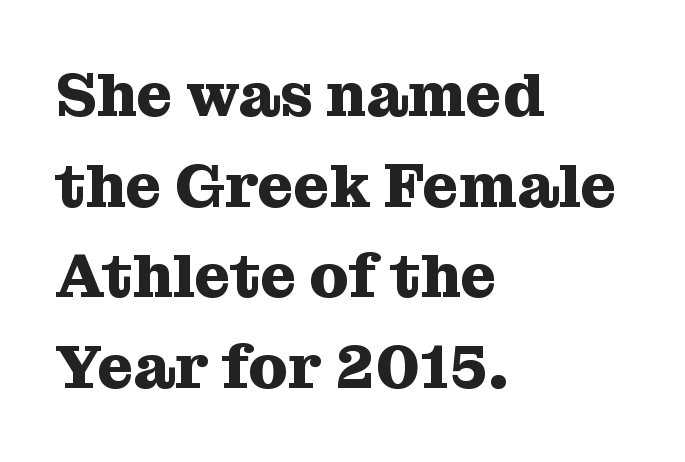
The image shows 62 px heavy serif type, upright; set left-aligned, normal line spacing (1.46x), normal letter spacing, not underlined; medium stroke contrast and a medium x-height.
